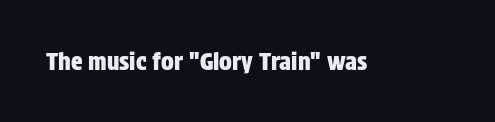
The image shows 24 px text type, upright; set normal letter spacing, not underlined.
